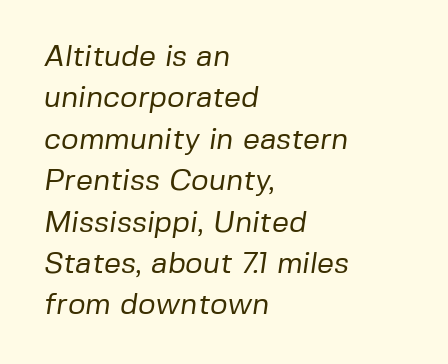
The image shows 30 px regular-weight sans-serif type; set left-aligned, normal line spacing (1.38x), normal letter spacing, not underlined; low stroke contrast and a medium x-height.
